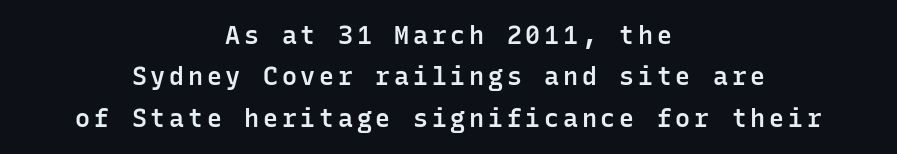
Caption: multi-line text, centered on the measure. Underline: absent. The letters stand straight up with perfectly vertical stems. Summary of weight: moderately heavy, a semibold. The line-height multiplier appears to be the usual default.
